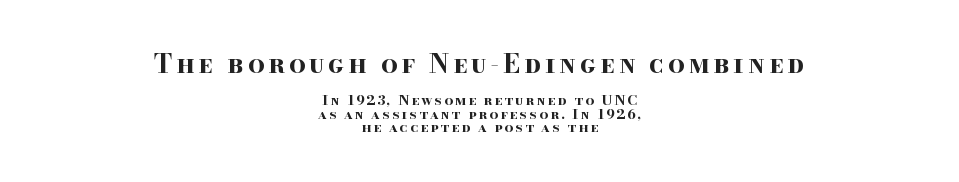
The image shows 26 px bold type, upright; set centered, tight line spacing (0.97x), not underlined; the first (top) block is 1.86x larger.
